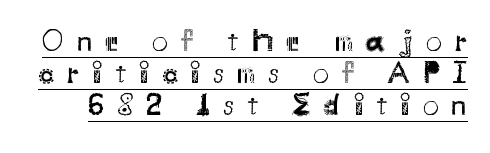
{"serif": "no", "italic": "no", "bold": "no", "weight": "regular", "width": "normal", "stroke_contrast": "medium", "x_height": "small", "monospaced": "no", "underline": "yes", "line_spacing": "tight", "line_spacing_ratio": 1.0, "letter_spacing": "wide", "letter_spacing_em": 0.4, "glyph_px": 32}
